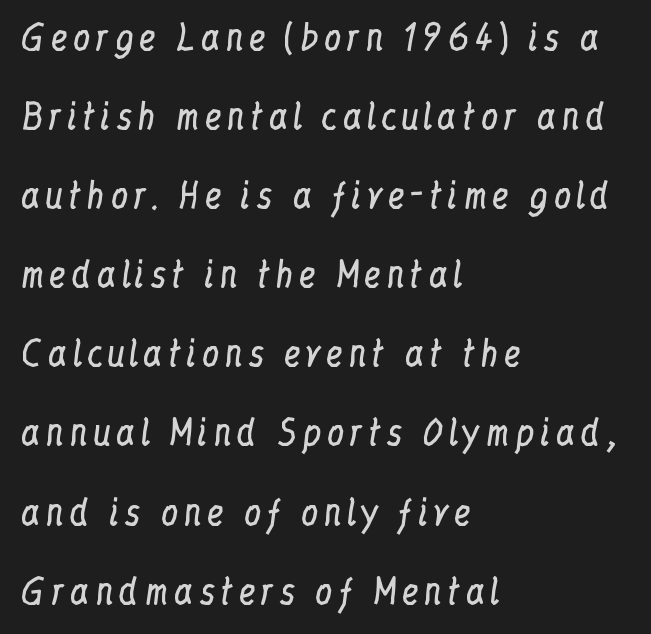
Q: Is the text bold? A: No.
Q: Is the text italic (slanted)? A: Yes.
Q: Is the typeface a serif or a sans-serif typeface? A: Serif.
Q: Is the text underlined? A: No.
Q: How is the paragraph aligned? A: Left-aligned.
Q: Is the spacing between lines tight, normal or loose? A: Loose.
Q: Width (condensed, normal, or wide)? A: Condensed.
Q: Stroke contrast? A: Low.
Q: x-height? A: Medium.
Q: Monospaced? A: No.
